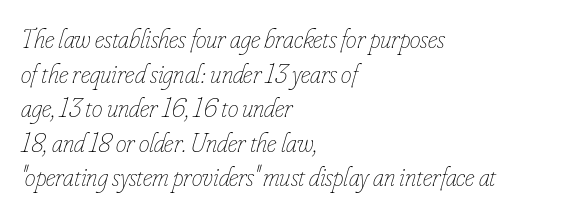
{"italic": "yes", "lean": "right", "slant_degrees": 16, "bold": "no", "underline": "no", "align": "left", "line_spacing": "normal", "line_spacing_ratio": 1.28, "letter_spacing": "normal", "letter_spacing_em": 0.0, "glyph_px": 27}
